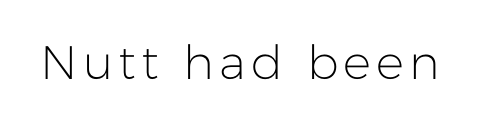
Q: Is the text bold? A: No.
Q: Is the text italic (slanted)? A: No, it is upright.
Q: Is the typeface a serif or a sans-serif typeface? A: Sans-serif.
Q: Is the text underlined? A: No.
Q: Width (condensed, normal, or wide)? A: Normal.
Q: Stroke contrast? A: Low.
Q: x-height? A: Medium.
Q: Monospaced? A: No.
